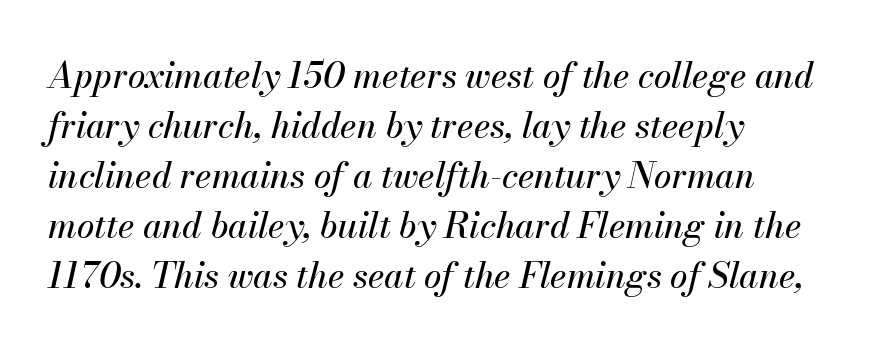
The image shows 35 px text type, italic (leaning right); set left-aligned, normal line spacing (1.43x), normal letter spacing, not underlined; medium stroke contrast and a small x-height.
